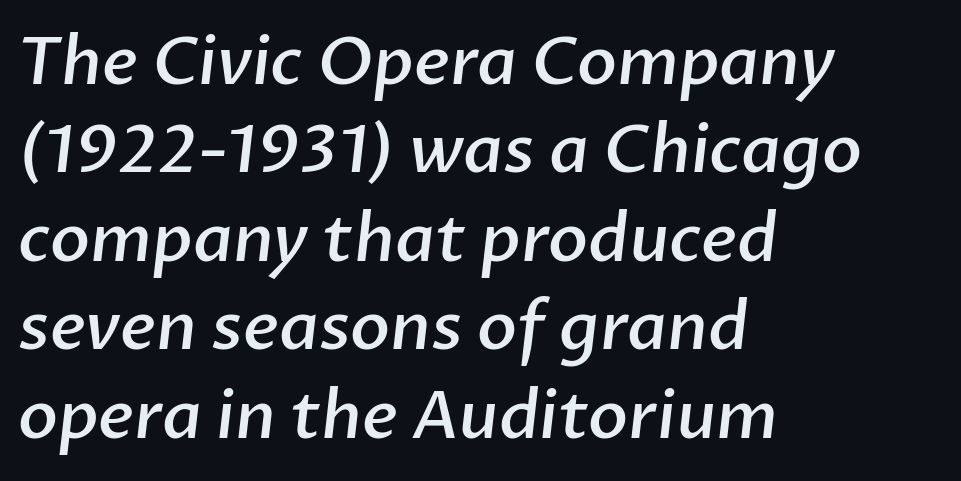
{"serif": "no", "bold": "semi", "weight": "semibold", "width": "normal", "stroke_contrast": "low", "x_height": "medium", "monospaced": "no", "underline": "no", "align": "left", "line_spacing": "normal", "line_spacing_ratio": 1.34, "letter_spacing": "normal", "letter_spacing_em": 0.0, "glyph_px": 66}
